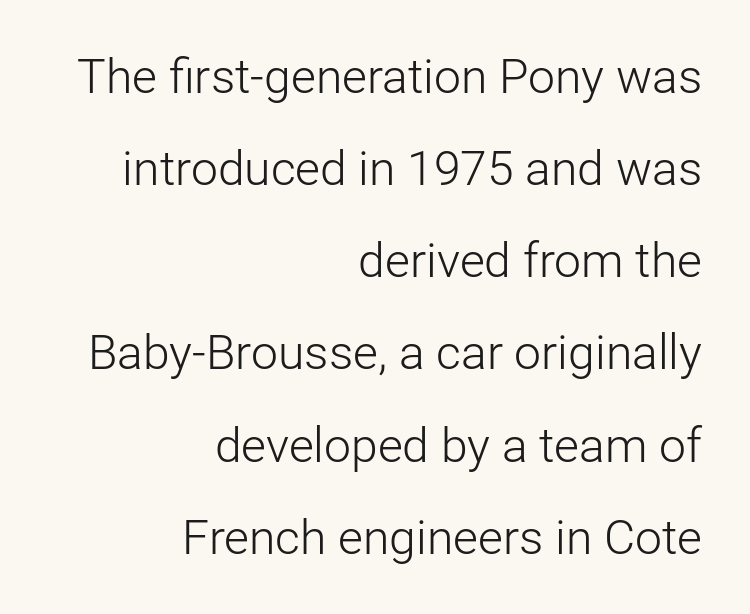
{"serif": "no", "italic": "no", "bold": "no", "weight": "light", "width": "normal", "stroke_contrast": "low", "x_height": "medium", "monospaced": "no", "underline": "no", "align": "right", "line_spacing": "loose", "line_spacing_ratio": 1.92, "letter_spacing": "normal", "letter_spacing_em": 0.0, "glyph_px": 48}
